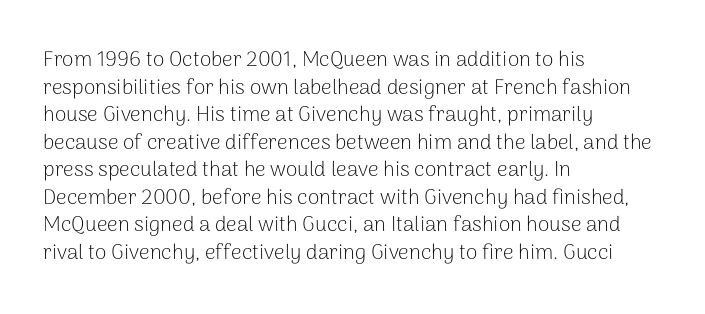
Q: Is the text bold? A: No.
Q: Is the text italic (slanted)? A: No, it is upright.
Q: Is the text underlined? A: No.
Q: How is the paragraph aligned? A: Left-aligned.
Q: Is the spacing between letters normal or unusually wide? A: Normal.
Q: Is the spacing between lines tight, normal or loose? A: Normal.
